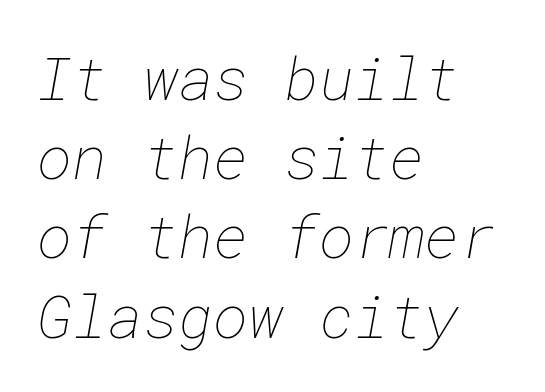
Leading: standard. Characters follow at the spacing the type designer built in. Alignment: flush left. These glyphs show unthickened strokes, regular width or finer.
